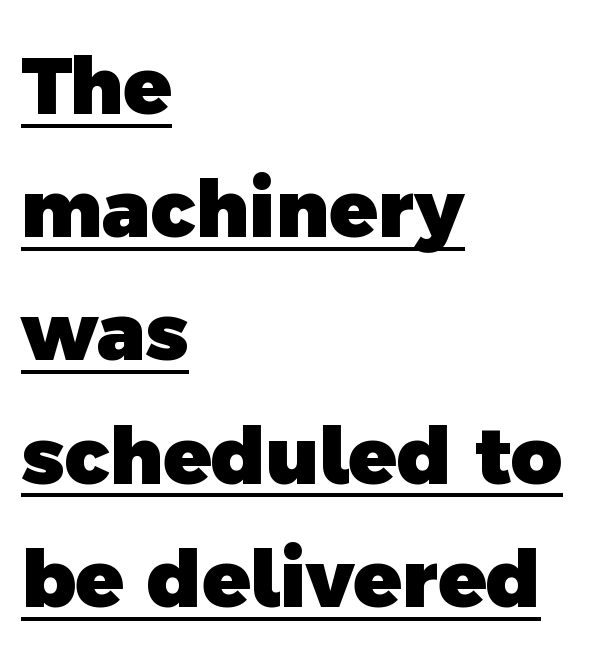
Q: Is the text bold? A: Yes.
Q: Is the typeface a serif or a sans-serif typeface? A: Sans-serif.
Q: Is the text underlined? A: Yes.
Q: How is the paragraph aligned? A: Left-aligned.
Q: Is the spacing between letters normal or unusually wide? A: Normal.
Q: Is the spacing between lines tight, normal or loose? A: Normal.
Q: Width (condensed, normal, or wide)? A: Normal.
Q: x-height? A: Medium.
Q: Monospaced? A: No.
